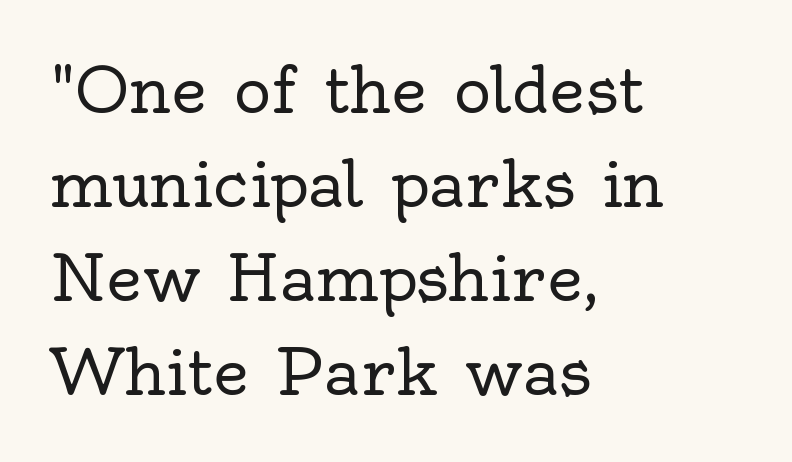
Characters remain perfectly vertical along every line. The paragraph has a hard left edge and a soft right edge. Note: serifs present on the glyphs. Is this a heavy cut? Hardly; it is regular or lighter.
